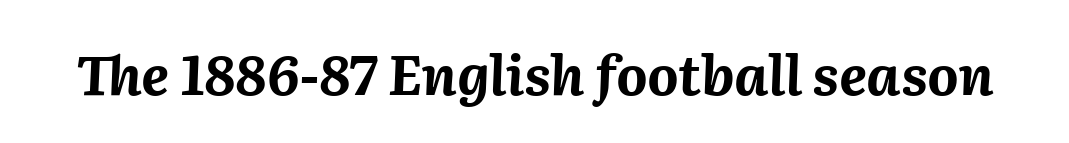
Q: Is the text bold? A: Yes.
Q: Is the text italic (slanted)? A: Yes, it leans right by about 2 degrees.
Q: Is the text underlined? A: No.
Q: Is the spacing between letters normal or unusually wide? A: Normal.
Q: Width (condensed, normal, or wide)? A: Normal.
Q: Stroke contrast? A: Medium.
Q: x-height? A: Medium.
Q: Monospaced? A: No.
